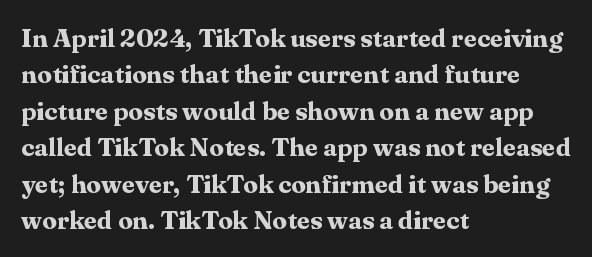
{"italic": "no", "bold": "yes", "underline": "no", "align": "left", "line_spacing": "normal", "line_spacing_ratio": 1.4, "letter_spacing": "normal", "letter_spacing_em": 0.0, "glyph_px": 26}
